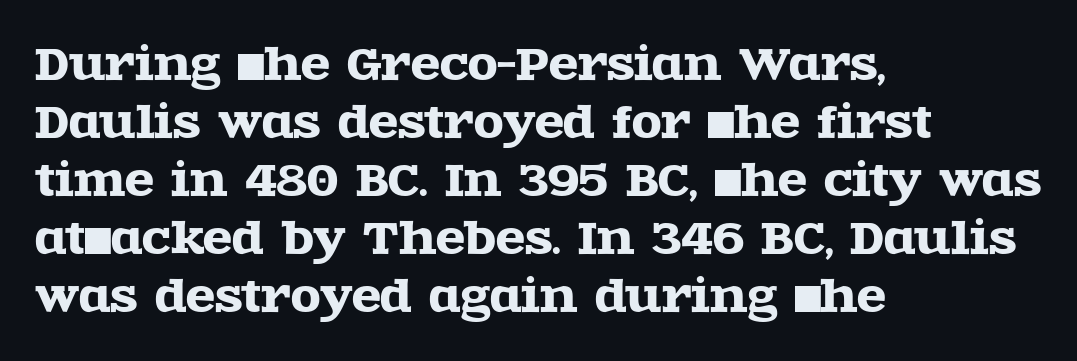
Q: Is the text italic (slanted)? A: No, it is upright.
Q: Is the typeface a serif or a sans-serif typeface? A: Serif.
Q: Is the text underlined? A: No.
Q: How is the paragraph aligned? A: Left-aligned.
Q: Is the spacing between letters normal or unusually wide? A: Normal.
Q: Is the spacing between lines tight, normal or loose? A: Normal.
Q: Width (condensed, normal, or wide)? A: Wide.
Q: x-height? A: Large.
Q: Monospaced? A: No.
